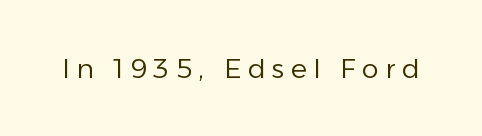
This sample uses expanded letter spacing, leaving extra air between glyphs. When letters stand straight like this, we call the style roman or upright. Is the type heavy? It reads as light-to-regular instead. Nobody drew a line under any word here.
